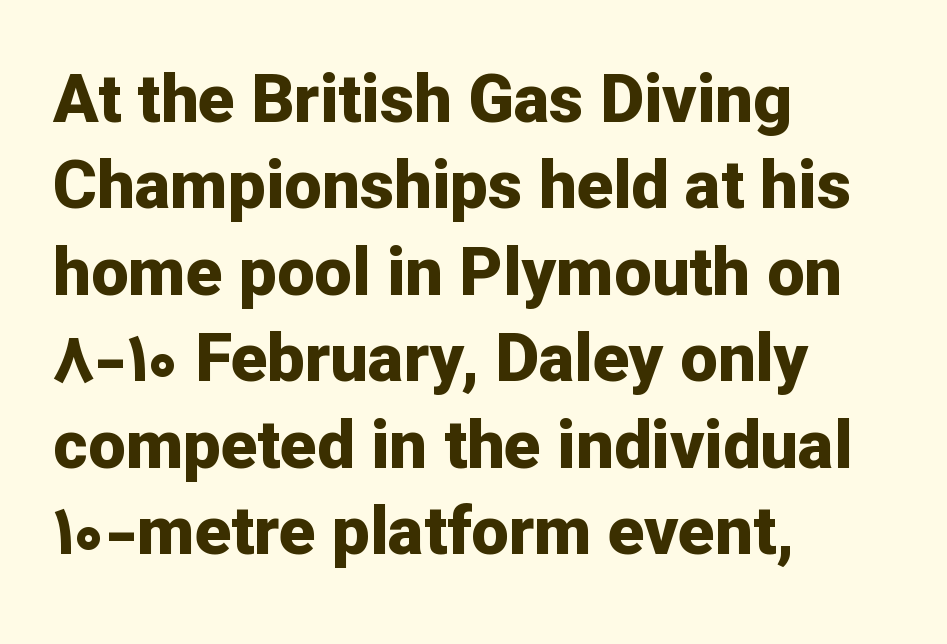
Is there any slant? The stems are plumb. The passage shown is typeset with a sans-serif family. Proportional: the letters do not fall into vertical columns. Caption: multi-line text, flush left, ragged right. How heavy is the stroke? Heavy — this is a bold. Tracking here is standard; glyphs follow each other at the usual distance.
